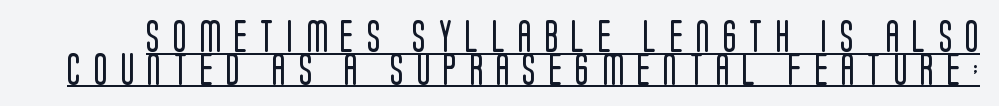
Q: Is the text bold? A: No.
Q: Is the text italic (slanted)? A: No, it is upright.
Q: Is the typeface a serif or a sans-serif typeface? A: Sans-serif.
Q: Is the text underlined? A: Yes.
Q: Is the spacing between letters normal or unusually wide? A: Unusually wide.
Q: Is the spacing between lines tight, normal or loose? A: Tight.
Q: Width (condensed, normal, or wide)? A: Condensed.
Q: Stroke contrast? A: Low.
Q: x-height? A: Large.
Q: Monospaced? A: No.
